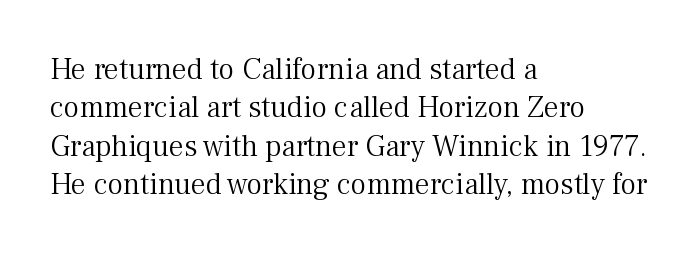
What kind of face is this? One with serifs. No heavy texture on the line: the type isn't bold. The leading is moderate, giving the passage an even texture. A typesetter would call this proportional, since set widths differ per character. Reading down the block, your eye returns to a fixed left position each line.
